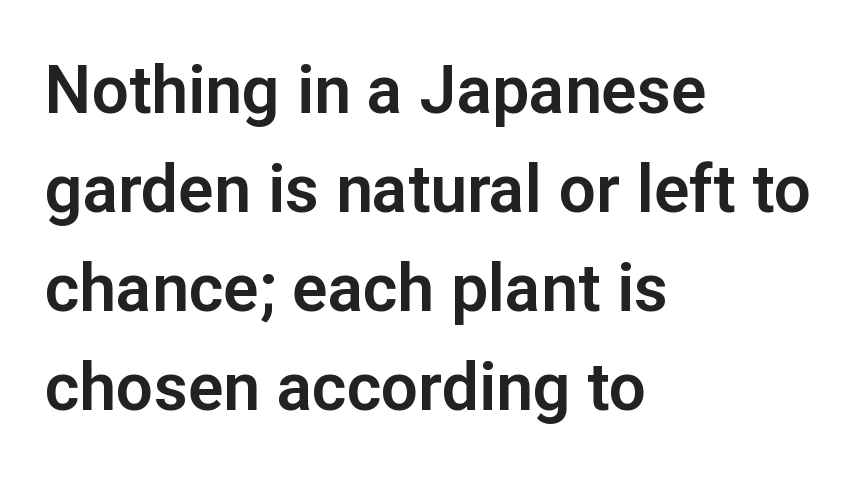
Horizontal alignment here is leftward, the default for most running prose. Whoever set this chose a conventional vertical rhythm. This sample uses an upright cut, with every glyph sitting square on the baseline. The strip under each line holds only bare page. These lines are rendered in a variable-pitch font. Serif or sans? Sans — the stroke terminals are bare.
